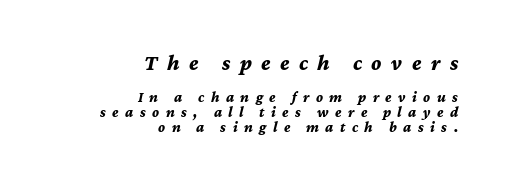
The image shows 22 px bold type, italic (leaning right); set right-aligned, tight line spacing (0.99x), unusually wide letter spacing (+0.43 em), not underlined; the first (top) block is 1.47x larger.
